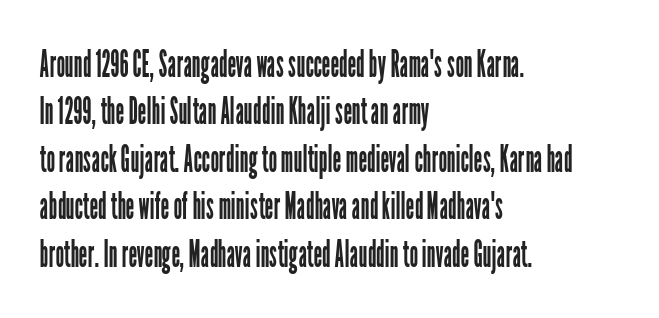
The image shows 38 px regular-weight, condensed sans-serif type, upright; set left-aligned, normal line spacing (1.25x), normal letter spacing, not underlined; low stroke contrast and a medium x-height.
